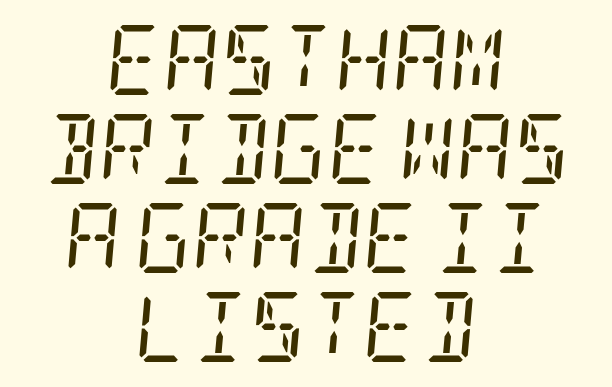
The rendering shows small feet on the letterforms — a serif design. Glance below the letters and you will spot only blank space. What stands out about the letter spacing? Nothing — it is the standard amount. Centered paragraph, ragged on both sides. Summary of weight: not heavy and not bold. Evenly set lines give the paragraph a standard silhouette.
